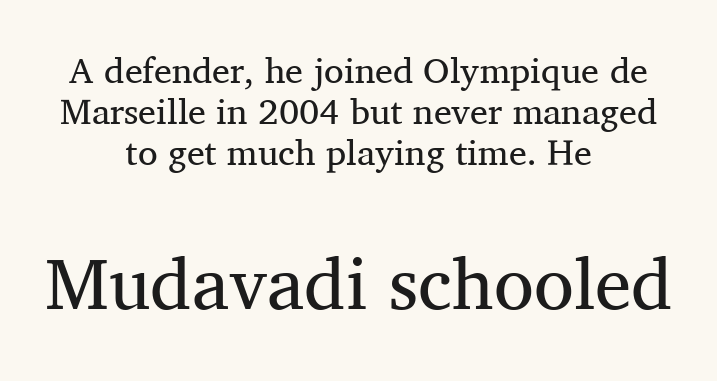
The image shows 73 px regular-weight serif type, upright; set centered, tight line spacing (1.14x), normal letter spacing, not underlined; the second (bottom) block is 2.03x larger; medium stroke contrast and a medium x-height.
